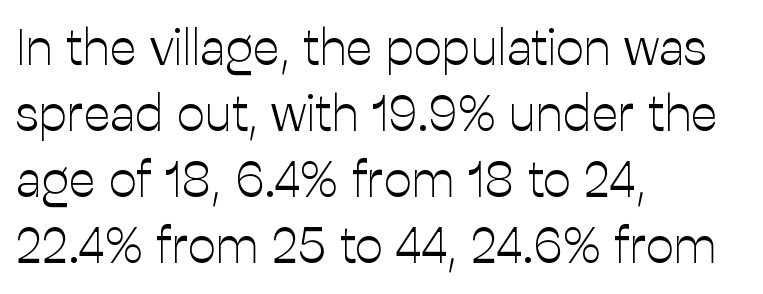
{"serif": "no", "italic": "no", "bold": "no", "weight": "light", "width": "normal", "stroke_contrast": "low", "x_height": "medium", "monospaced": "no", "underline": "no", "align": "left", "line_spacing": "normal", "line_spacing_ratio": 1.32, "letter_spacing": "normal", "letter_spacing_em": 0.0, "glyph_px": 50}
